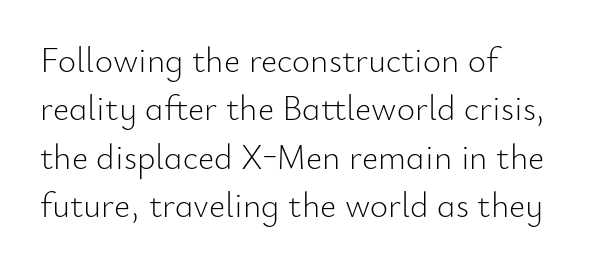
{"serif": "no", "italic": "no", "bold": "no", "weight": "light", "width": "normal", "stroke_contrast": "low", "x_height": "small", "monospaced": "no", "underline": "no", "align": "left", "line_spacing": "normal", "line_spacing_ratio": 1.38, "letter_spacing": "normal", "letter_spacing_em": 0.0, "glyph_px": 35}
